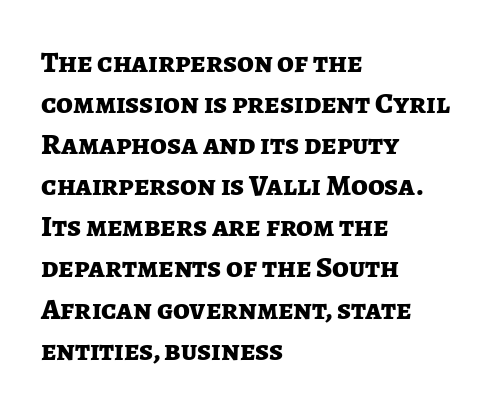
The image shows 30 px bold sans-serif type, upright; set left-aligned, normal line spacing (1.37x), normal letter spacing, not underlined; low stroke contrast and a medium x-height.
